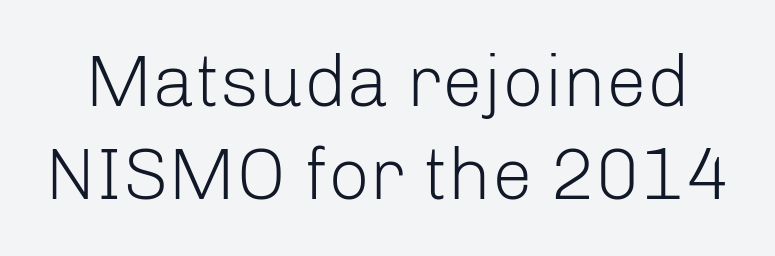
The image shows 73 px light sans-serif type, upright; set normal line spacing (1.28x), normal letter spacing, not underlined; low stroke contrast and a medium x-height.
